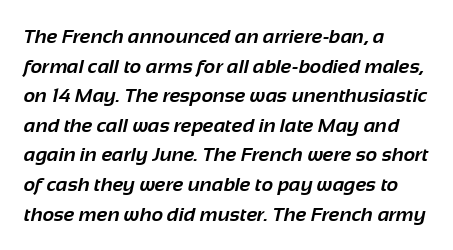
{"bold": "yes", "underline": "no", "align": "left", "line_spacing": "normal", "line_spacing_ratio": 1.48, "letter_spacing": "normal", "letter_spacing_em": 0.0, "glyph_px": 20}
